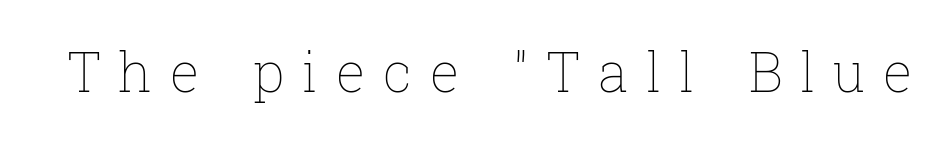
Here the designer chose a conventional face with non-uniform glyph widths. Underline: absent. Caption: expanded tracking, letters set apart. Notice how the stems are strictly vertical — no italics here. A quiet, ordinary-to-light weight characterises the typeface.
